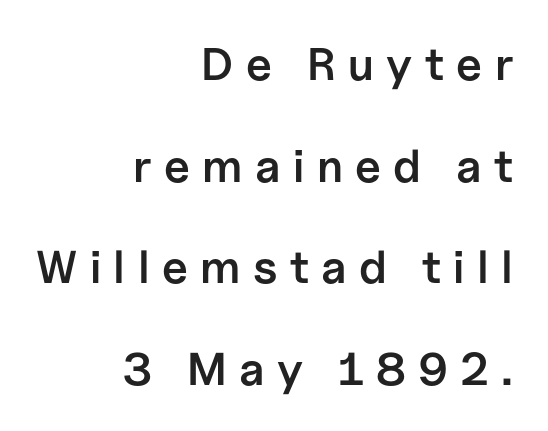
Does the weight exceed regular? Yes, but only to semibold. Character widths vary here, with narrow letters taking less room than wide ones. The face used here is rendered with a markedly widened letterfit. Clear beneath every line of the passage. Designer's note — italics off, roman on. This sample uses a sans-serif face.
